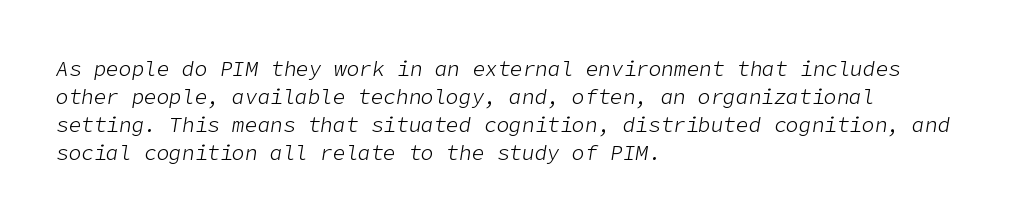
The rag falls on the right side of this text block. The strokes are not fattened; the text isn't bold. Rows of type keep a routine distance in the vertical direction. Letter spacing: default.
